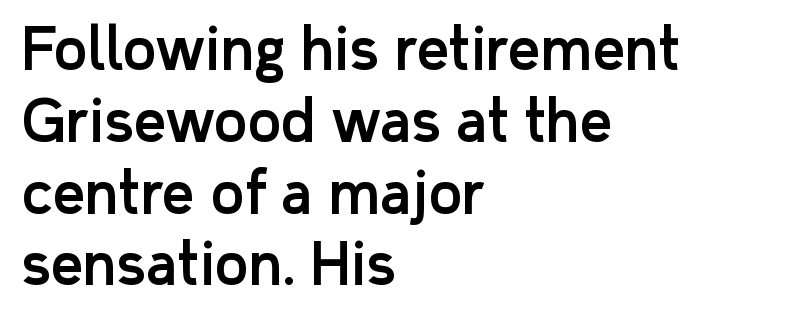
Q: Is the text italic (slanted)? A: No, it is upright.
Q: Is the typeface a serif or a sans-serif typeface? A: Sans-serif.
Q: Is the text underlined? A: No.
Q: How is the paragraph aligned? A: Left-aligned.
Q: Is the spacing between letters normal or unusually wide? A: Normal.
Q: Is the spacing between lines tight, normal or loose? A: Normal.
Q: Width (condensed, normal, or wide)? A: Normal.
Q: Stroke contrast? A: Low.
Q: x-height? A: Medium.
Q: Monospaced? A: No.
